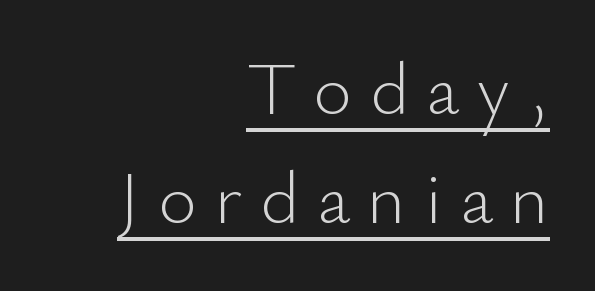
Note the varied advance widths — an 'i' is clearly narrower than an 'm'. The passage shown has open, widely tracked lettering throughout. The leading is moderate, giving the passage an even texture. A sans-serif font was chosen for this passage.
